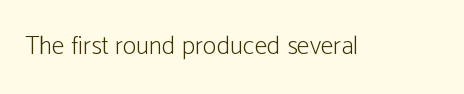
Q: Is the text bold? A: No.
Q: Is the text italic (slanted)? A: No, it is upright.
Q: Is the text underlined? A: No.
Q: Is the spacing between letters normal or unusually wide? A: Normal.
